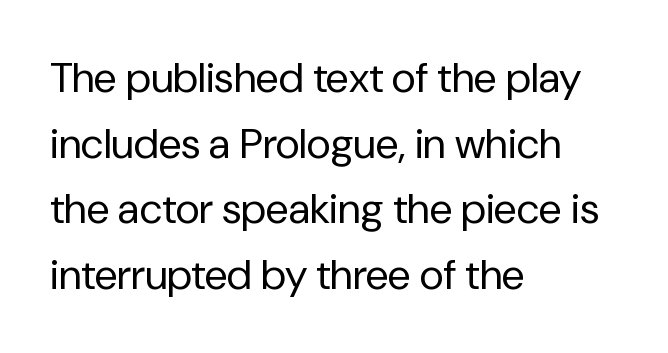
The image shows 42 px regular-weight sans-serif type, upright; set left-aligned, normal line spacing (1.56x), normal letter spacing, not underlined; low stroke contrast and a medium x-height.
